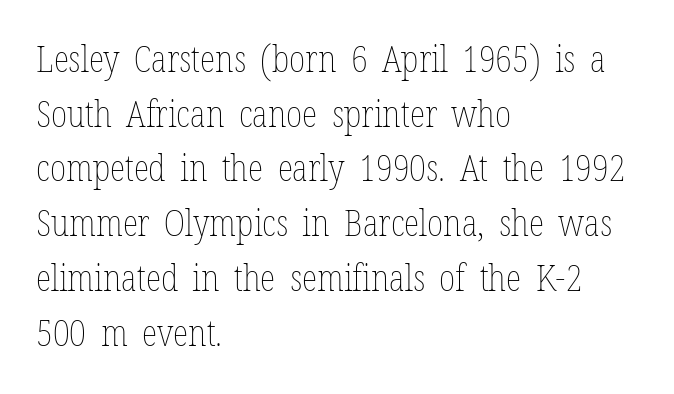
{"italic": "no", "bold": "no", "weight": "thin", "width": "condensed", "stroke_contrast": "low", "x_height": "medium", "monospaced": "no", "underline": "no", "align": "left", "line_spacing": "normal", "line_spacing_ratio": 1.52, "letter_spacing": "normal", "letter_spacing_em": 0.0, "glyph_px": 36}
